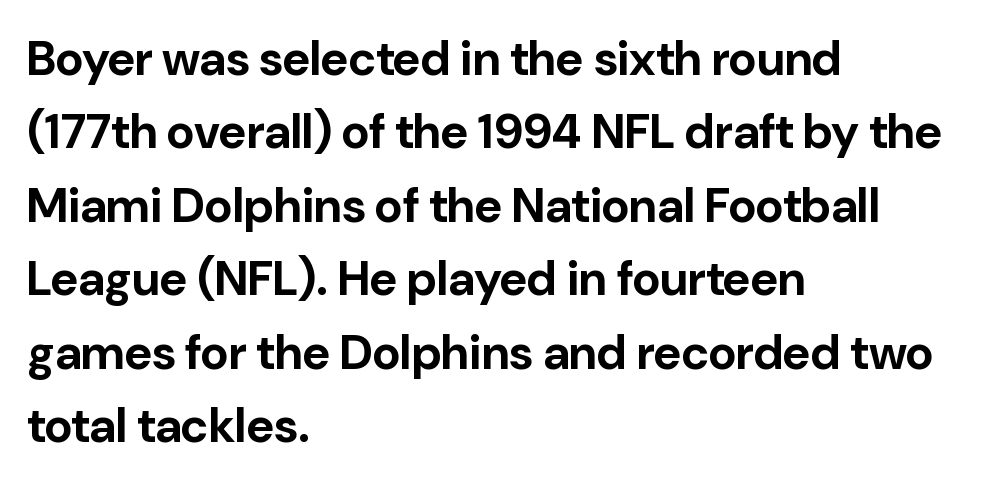
The image shows 48 px bold sans-serif type, upright; set left-aligned, normal line spacing (1.53x), normal letter spacing, not underlined; low stroke contrast and a medium x-height.
